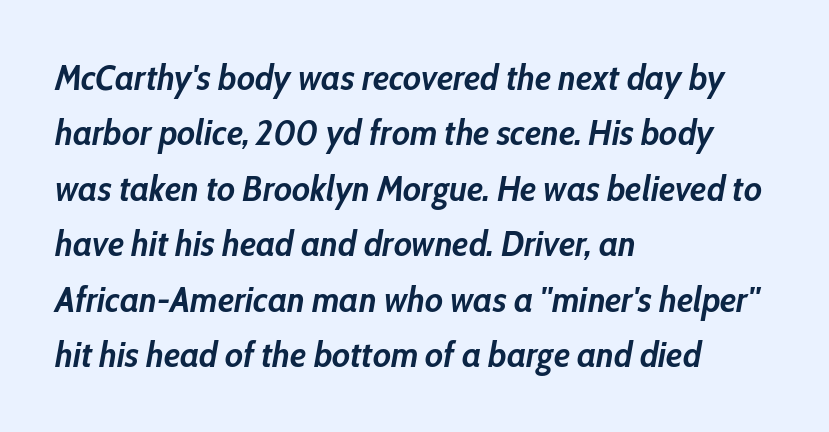
The compositor pushed each line to the left boundary. What's the leading like? Ordinary, nothing unusual. The face used here has the dense, thick strokes of a bold. A typesetter would call this proportional, since set widths differ per character.
